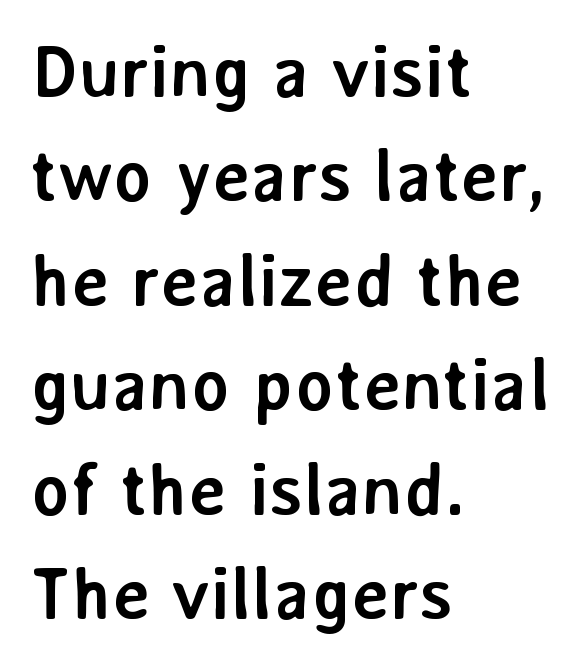
{"serif": "no", "italic": "no", "bold": "yes", "weight": "semibold", "width": "normal", "stroke_contrast": "low", "x_height": "medium", "monospaced": "no", "underline": "no", "align": "left", "line_spacing": "normal", "line_spacing_ratio": 1.43, "letter_spacing": "normal", "letter_spacing_em": 0.0, "glyph_px": 73}
